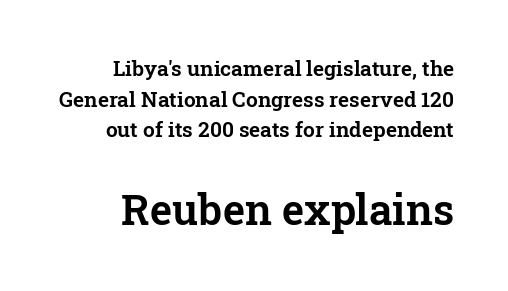
Q: Is the text italic (slanted)? A: No, it is upright.
Q: Is the typeface a serif or a sans-serif typeface? A: Serif.
Q: Is the text underlined? A: No.
Q: Is the spacing between letters normal or unusually wide? A: Normal.
Q: Is the spacing between lines tight, normal or loose? A: Normal.
Q: Which block of text is set in a larger size, the first (top) or the second (bottom)? A: The second (bottom) one.
Q: Width (condensed, normal, or wide)? A: Normal.
Q: Stroke contrast? A: Low.
Q: x-height? A: Medium.
Q: Monospaced? A: No.
